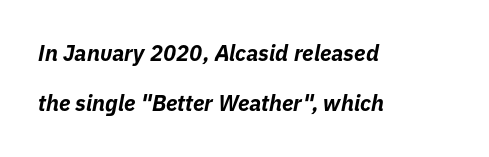
Q: Is the text bold? A: Yes.
Q: Is the text italic (slanted)? A: Yes, it leans right by about 11 degrees.
Q: Is the text underlined? A: No.
Q: How is the paragraph aligned? A: Left-aligned.
Q: Is the spacing between letters normal or unusually wide? A: Normal.
Q: Is the spacing between lines tight, normal or loose? A: Loose.
